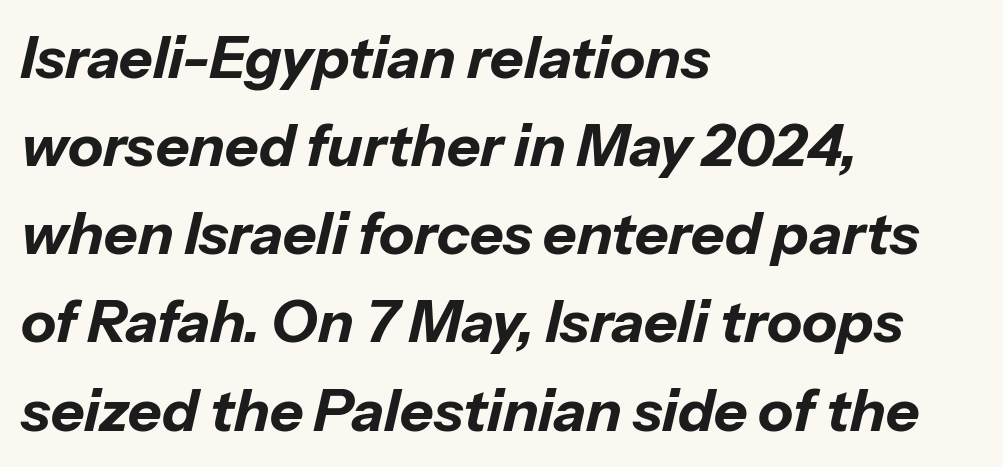
The image shows 58 px bold type, italic (leaning right); set left-aligned, normal line spacing (1.52x), normal letter spacing, not underlined; low stroke contrast and a medium x-height.
